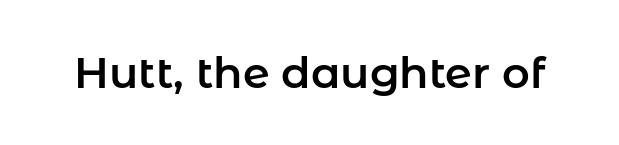
Plain, unruled lines of type. The font's upright variant was chosen for this text. I'd call this a sans setting — the letters go barefoot. Varying glyph widths throughout — classic text-font behaviour. How are the letters spaced? Ordinarily, with no added tracking.
